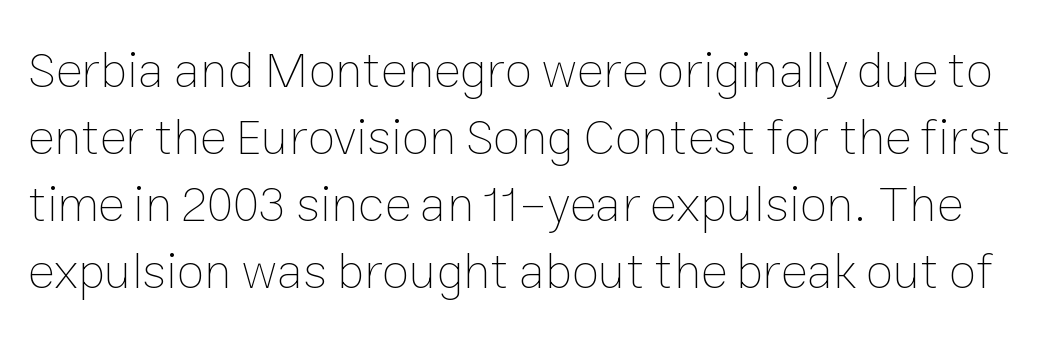
{"italic": "no", "bold": "no", "weight": "thin", "width": "normal", "stroke_contrast": "low", "x_height": "medium", "monospaced": "no", "underline": "no", "line_spacing": "normal", "line_spacing_ratio": 1.34, "letter_spacing": "normal", "letter_spacing_em": 0.0, "glyph_px": 50}
